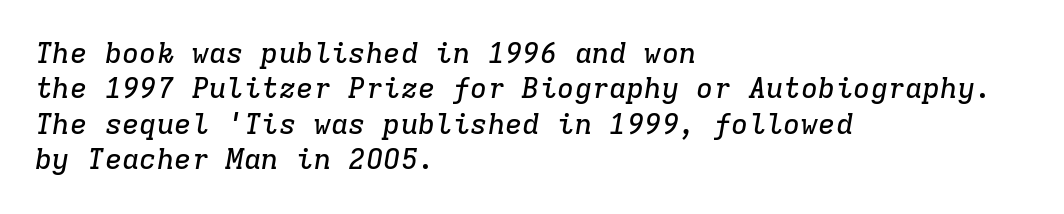
The image shows 29 px serif type, italic (leaning right), monospaced; set left-aligned, line spacing 1.22x, normal letter spacing, not underlined; low stroke contrast and a medium x-height.
